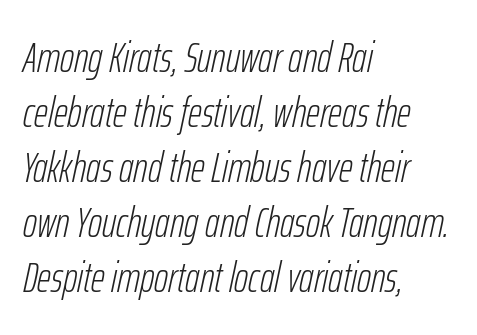
Q: Is the text bold? A: No.
Q: Is the text italic (slanted)? A: Yes, it leans right by about 12 degrees.
Q: Is the text underlined? A: No.
Q: How is the paragraph aligned? A: Left-aligned.
Q: Is the spacing between letters normal or unusually wide? A: Normal.
Q: Is the spacing between lines tight, normal or loose? A: Normal.
Q: Width (condensed, normal, or wide)? A: Condensed.
Q: Stroke contrast? A: Low.
Q: x-height? A: Medium.
Q: Monospaced? A: No.
